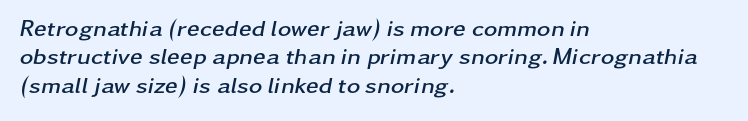
{"italic": "yes", "lean": "right", "slant_degrees": 11, "bold": "yes", "underline": "no", "align": "left", "line_spacing_ratio": 1.23, "letter_spacing": "normal", "letter_spacing_em": 0.0, "glyph_px": 23}
